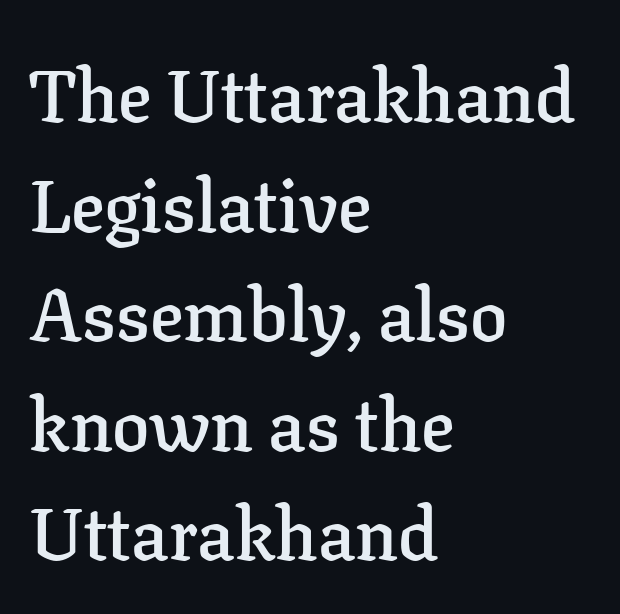
Left-aligned paragraph, ragged on the right. Weight: semibold (demi). Type without underlining. Inter-character spacing is left at the font's built-in metrics. Typographically, this falls in the serif category. Nope, not italic — everything's standing straight.
